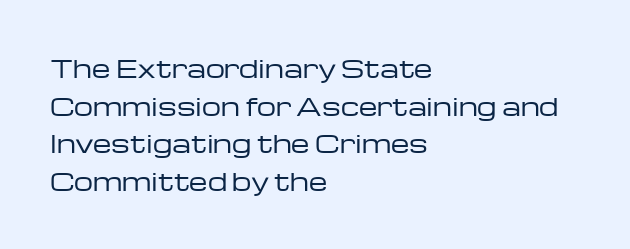
{"italic": "no", "bold": "no", "underline": "no", "align": "left", "line_spacing": "normal", "line_spacing_ratio": 1.57, "letter_spacing": "normal", "letter_spacing_em": 0.0, "glyph_px": 24}
